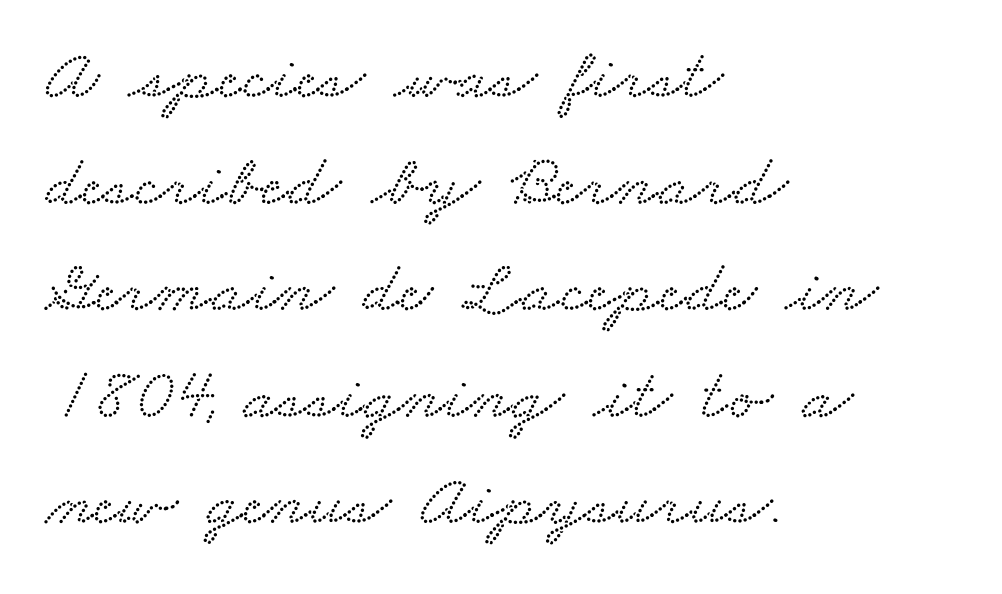
The image shows 74 px wide serif type; set left-aligned, normal line spacing (1.44x), normal letter spacing, not underlined; low stroke contrast and a small x-height.
